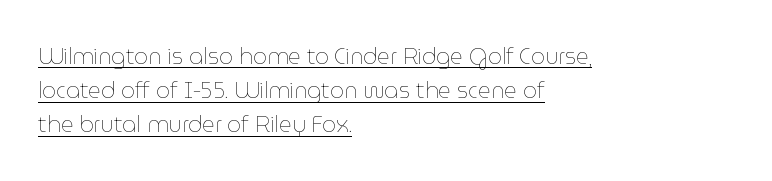
The image shows 22 px text type, upright; set left-aligned, normal line spacing (1.55x), normal letter spacing, underlined.
